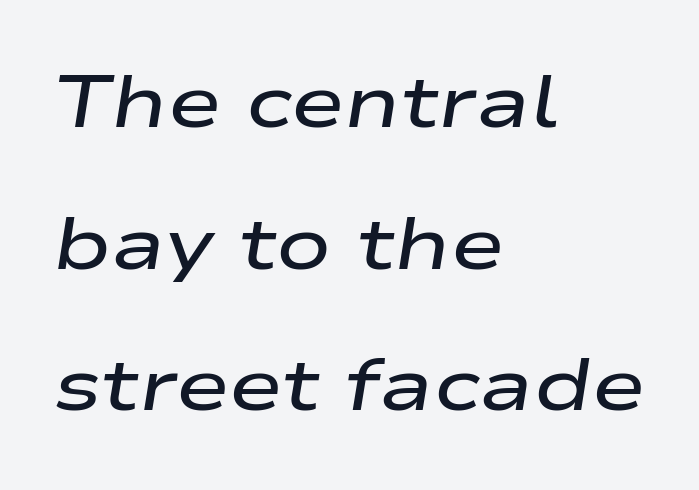
Q: Is the text bold? A: Semi-bold.
Q: Is the text italic (slanted)? A: Yes, it leans right by about 9 degrees.
Q: Is the text underlined? A: No.
Q: How is the paragraph aligned? A: Left-aligned.
Q: Is the spacing between letters normal or unusually wide? A: Normal.
Q: Is the spacing between lines tight, normal or loose? A: Loose.
Q: Width (condensed, normal, or wide)? A: Wide.
Q: Stroke contrast? A: Low.
Q: x-height? A: Medium.
Q: Monospaced? A: No.
